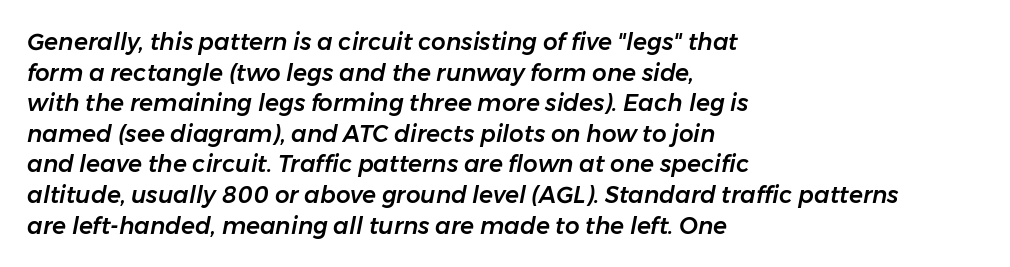
Each new line begins a customary step beneath the previous one. The letterforms sit shoulder to shoulder at normal distance. Rule under the text: the space is simply empty. The letters are slanted; this is an italic face. These lines stack with their left ends in a neat column.
